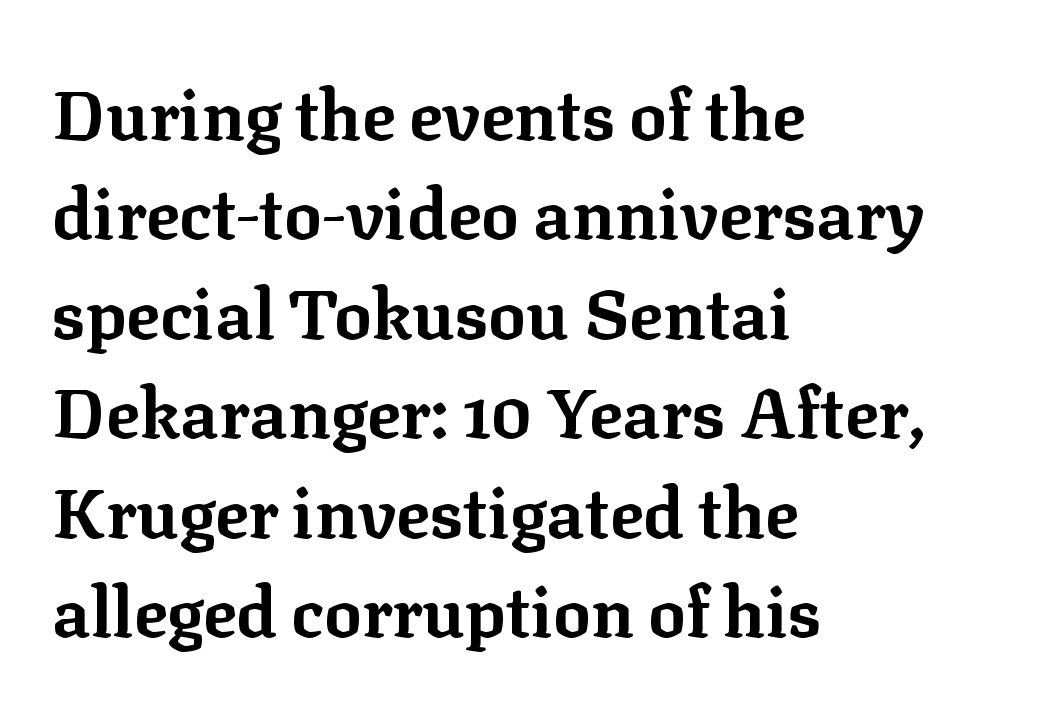
The image shows 70 px bold serif type, upright; set left-aligned, normal line spacing (1.42x), normal letter spacing, not underlined; low stroke contrast and a medium x-height.
